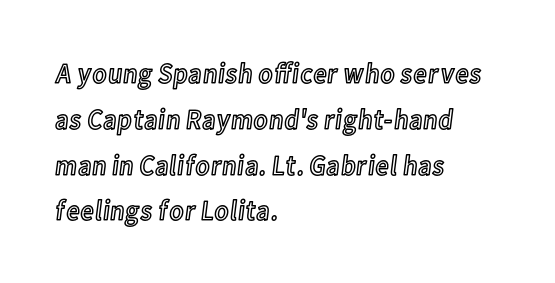
No word sits above an underline. The gaps between neighbouring characters are ordinary and unremarkable. You could not count columns in this text — the font is proportionally spaced. Line starts are locked; line ends wander. Horizontal bands of white between lines are of average thickness.
